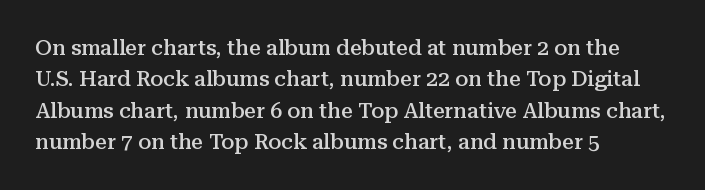
{"italic": "no", "bold": "semi", "underline": "no", "align": "left", "line_spacing": "normal", "line_spacing_ratio": 1.49, "letter_spacing": "normal", "letter_spacing_em": 0.0, "glyph_px": 21}
